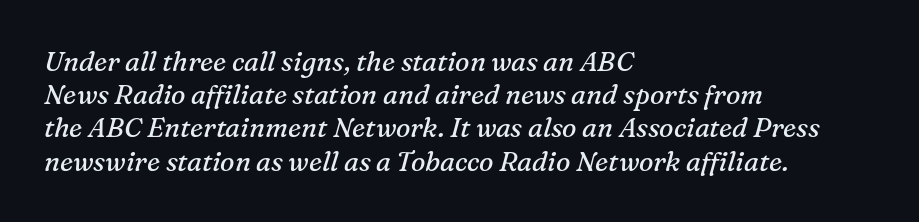
Just letters on the line, the space beneath them empty. Weight: in the light-to-regular range. Honestly, the letter spacing is just normal — you wouldn't notice it. Does the copy run flush right? No — it runs flush left.
